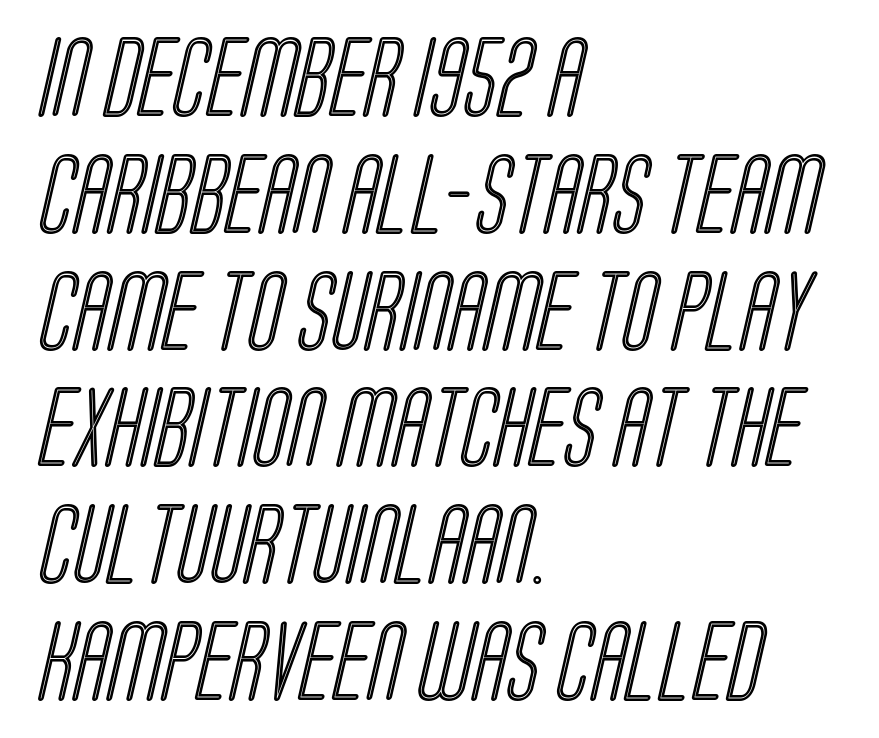
The image shows 80 px condensed type; set left-aligned, normal line spacing (1.46x), normal letter spacing, not underlined; a large x-height.
